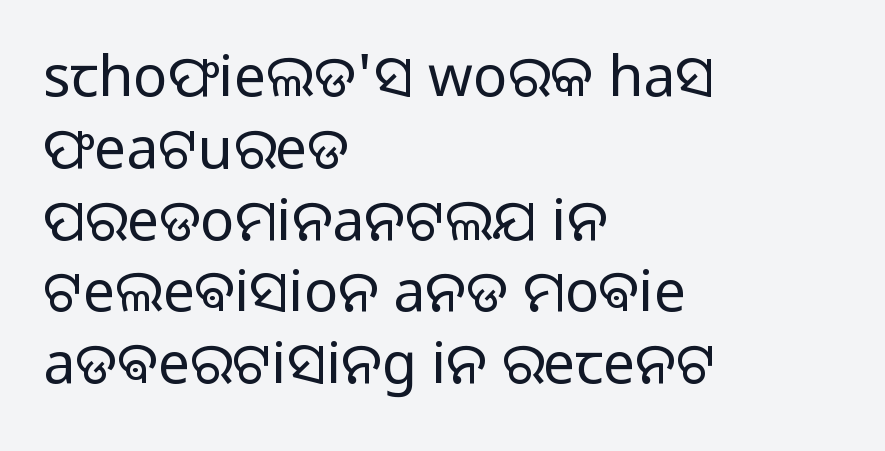
Q: Is the text bold? A: No.
Q: Is the text italic (slanted)? A: No, it is upright.
Q: Is the typeface a serif or a sans-serif typeface? A: Sans-serif.
Q: Is the text underlined? A: No.
Q: How is the paragraph aligned? A: Left-aligned.
Q: Is the spacing between letters normal or unusually wide? A: Normal.
Q: Is the spacing between lines tight, normal or loose? A: Normal.
Q: Width (condensed, normal, or wide)? A: Normal.
Q: Stroke contrast? A: Low.
Q: x-height? A: Medium.
Q: Monospaced? A: No.
